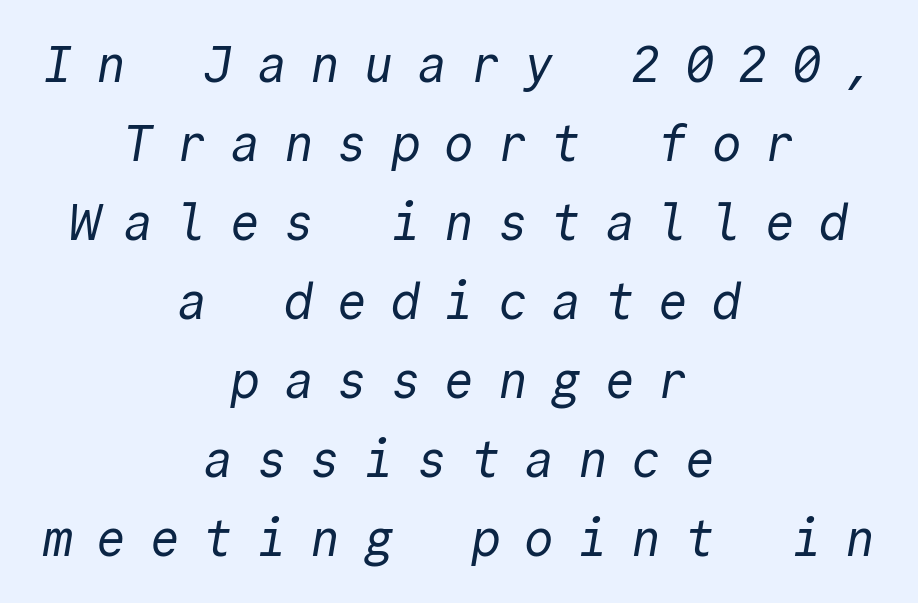
Q: Is the text bold? A: No.
Q: Is the typeface a serif or a sans-serif typeface? A: Sans-serif.
Q: Is the text underlined? A: No.
Q: How is the paragraph aligned? A: Centered.
Q: Is the spacing between letters normal or unusually wide? A: Unusually wide.
Q: Is the spacing between lines tight, normal or loose? A: Normal.
Q: Width (condensed, normal, or wide)? A: Normal.
Q: x-height? A: Medium.
Q: Monospaced? A: Yes.
